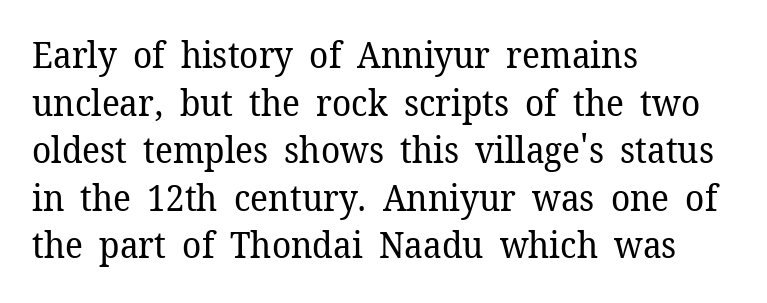
All the whitespace from short lines collects on the right. Check where the strokes stop: tiny serifs finish them off. Italic? Not at all — the glyphs are vertical. The designer left line spacing at the default. The horizontal fit of the characters is conventional and even. The typesetting does not lean heavy: it is not bold.
